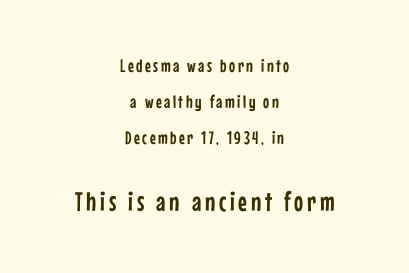
The image shows 27 px text type, upright; set centered, loose line spacing (2.01x), not underlined; the second (bottom) block is 1.5x larger.
